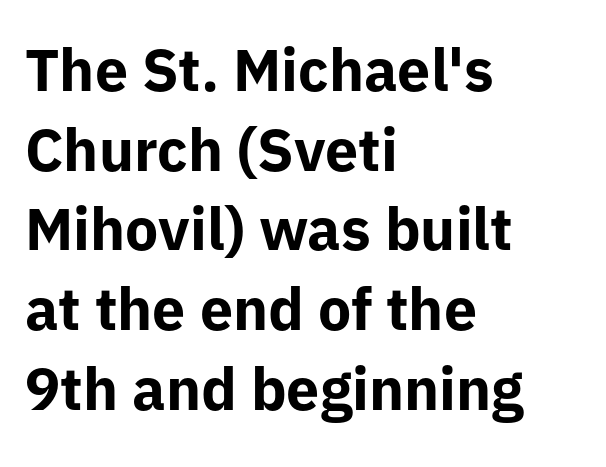
These lines stack with their left ends in a neat column. Do the letters lean? They stand straight. Each letter's strokes conclude bluntly, with no projecting serifs. The passage shown is typed in a proportional face where columns would drift. Typesetter's note: full bold, strokes at maximum text heaviness.
